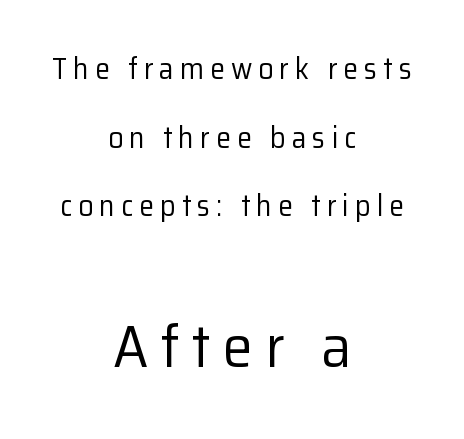
Q: Is the text bold? A: No.
Q: Is the text italic (slanted)? A: No, it is upright.
Q: Is the typeface a serif or a sans-serif typeface? A: Sans-serif.
Q: Is the text underlined? A: No.
Q: How is the paragraph aligned? A: Centered.
Q: Is the spacing between letters normal or unusually wide? A: Unusually wide.
Q: Is the spacing between lines tight, normal or loose? A: Loose.
Q: Which block of text is set in a larger size, the first (top) or the second (bottom)? A: The second (bottom) one.
Q: Width (condensed, normal, or wide)? A: Normal.
Q: Stroke contrast? A: Low.
Q: x-height? A: Medium.
Q: Monospaced? A: No.
